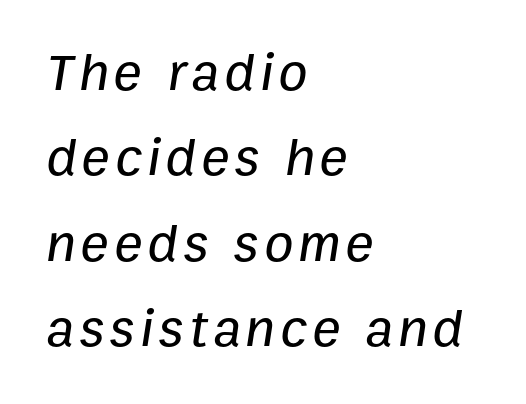
Q: Is the text italic (slanted)? A: Yes, it leans right by about 9 degrees.
Q: Is the text underlined? A: No.
Q: How is the paragraph aligned? A: Left-aligned.
Q: Is the spacing between lines tight, normal or loose? A: Normal.
Q: Width (condensed, normal, or wide)? A: Normal.
Q: Stroke contrast? A: Low.
Q: x-height? A: Medium.
Q: Monospaced? A: No.
